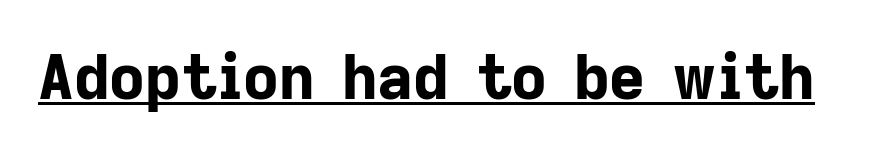
You could not count columns in this text — the font is proportionally spaced. The passage shown is typeset with a sans-serif family. Notice how a bar underscores the lettering throughout. Tall strokes in this sample are plumb rather than angled. Heft: maximum for text — a bold.
